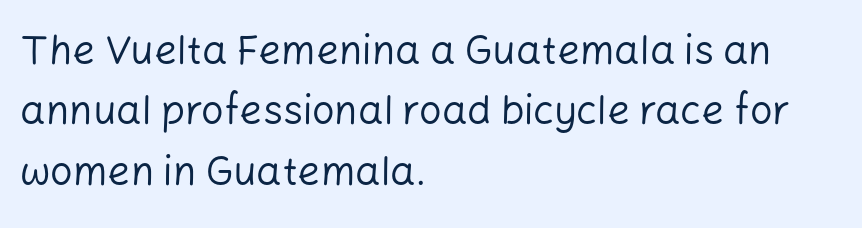
{"serif": "no", "italic": "no", "bold": "no", "weight": "regular", "width": "normal", "stroke_contrast": "low", "x_height": "medium", "monospaced": "no", "underline": "no", "align": "left", "line_spacing": "normal", "line_spacing_ratio": 1.51, "letter_spacing": "normal", "letter_spacing_em": 0.0, "glyph_px": 40}
